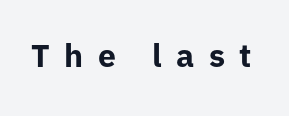
The image shows 32 px bold sans-serif type, upright; set unusually wide letter spacing (+0.45 em), not underlined; low stroke contrast and a medium x-height.
